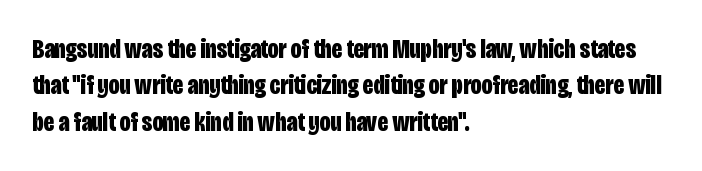
Q: Is the text bold? A: Yes.
Q: Is the text italic (slanted)? A: No, it is upright.
Q: Is the text underlined? A: No.
Q: How is the paragraph aligned? A: Left-aligned.
Q: Is the spacing between letters normal or unusually wide? A: Normal.
Q: Is the spacing between lines tight, normal or loose? A: Normal.
